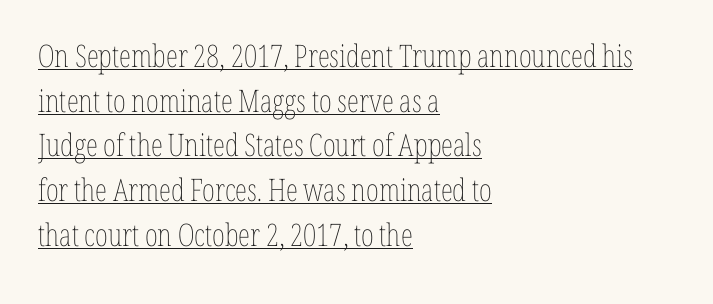
The image shows 31 px thin, condensed type, upright; set left-aligned, normal line spacing (1.44x), normal letter spacing, underlined; low stroke contrast and a medium x-height.
